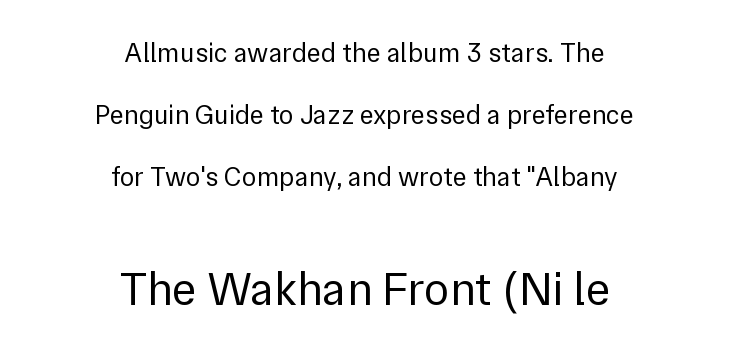
The passage is arranged like a title page — every line centered. Underline: absent. Regarding serifs, this sample does without them. Think standard paragraph weight, or any step lighter than that. This is roman type, the default non-slanted kind.
